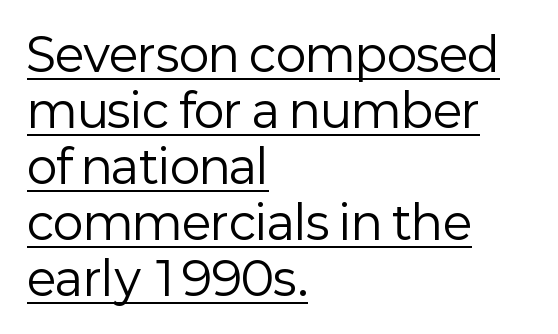
Here the glyphs are tracked normally, forming tight word shapes. Every stem runs plumb, perpendicular to the baseline. Spacing verdict: proportional, widths tailored to each character. No heavy texture on the line: the type isn't bold.
